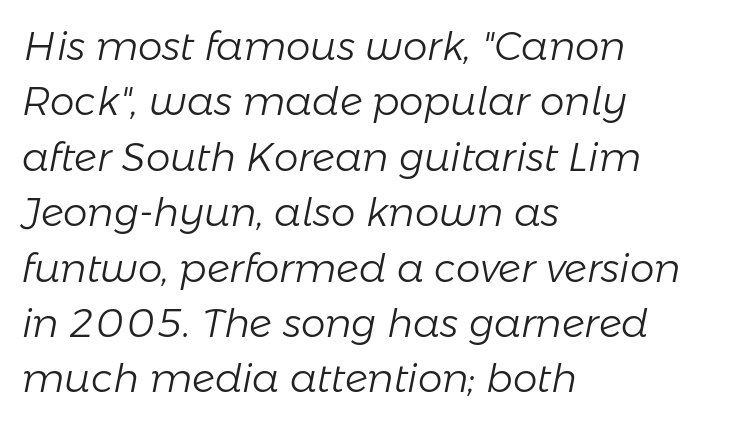
{"italic": "yes", "lean": "right", "slant_degrees": 11, "bold": "no", "weight": "light", "width": "normal", "stroke_contrast": "low", "x_height": "medium", "monospaced": "no", "underline": "no", "align": "left", "line_spacing": "normal", "line_spacing_ratio": 1.42, "letter_spacing": "normal", "letter_spacing_em": 0.0, "glyph_px": 39}
